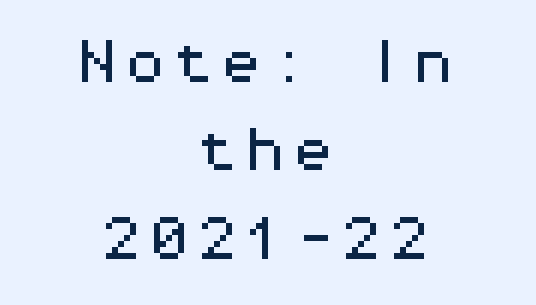
{"serif": "no", "italic": "no", "width": "wide", "stroke_contrast": "medium", "x_height": "medium", "monospaced": "yes", "underline": "no", "align": "center", "line_spacing_ratio": 1.84, "letter_spacing": "normal", "letter_spacing_em": 0.0, "glyph_px": 48}
